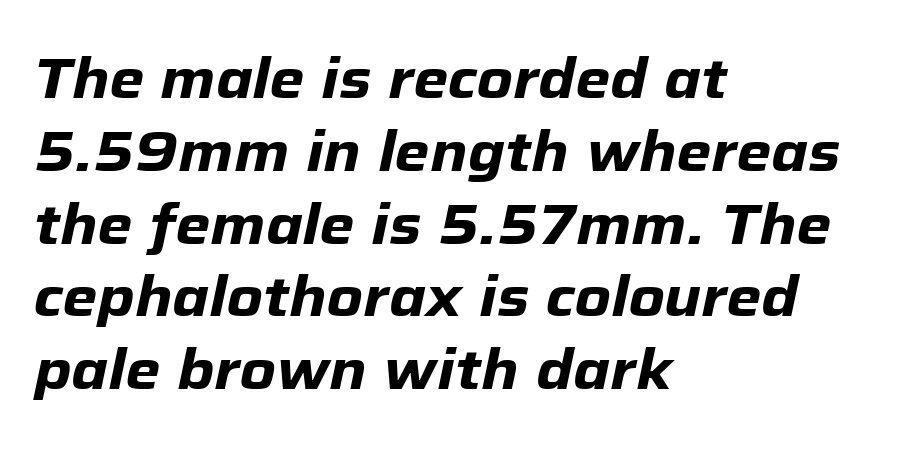
{"italic": "yes", "lean": "right", "slant_degrees": 12, "bold": "yes", "weight": "heavy", "width": "normal", "stroke_contrast": "low", "x_height": "medium", "monospaced": "no", "underline": "no", "align": "left", "line_spacing": "normal", "line_spacing_ratio": 1.3, "letter_spacing": "normal", "letter_spacing_em": 0.0, "glyph_px": 56}
